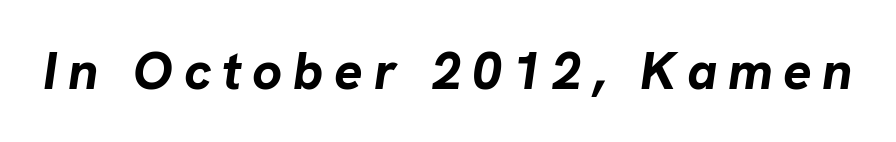
{"italic": "yes", "lean": "right", "slant_degrees": 8, "bold": "yes", "weight": "bold", "width": "normal", "stroke_contrast": "low", "x_height": "medium", "monospaced": "no", "underline": "no", "letter_spacing": "wide", "letter_spacing_em": 0.2, "glyph_px": 53}
